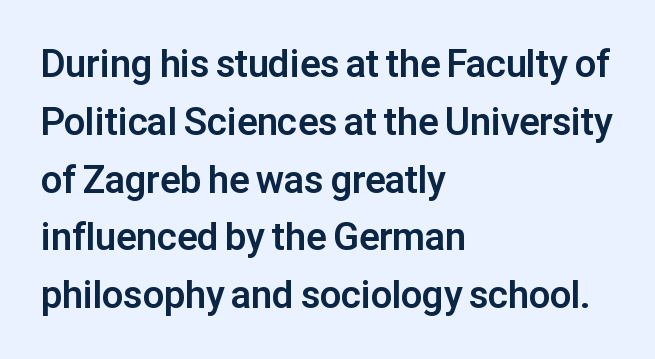
Alignment: flush left. Rule under the text: the space is simply empty. In terms of weight, the rendering is a true, heavy bold. Character widths vary here, with narrow letters taking less room than wide ones. Quick note: interline space is typical. Is there any slant? The stems are plumb.
